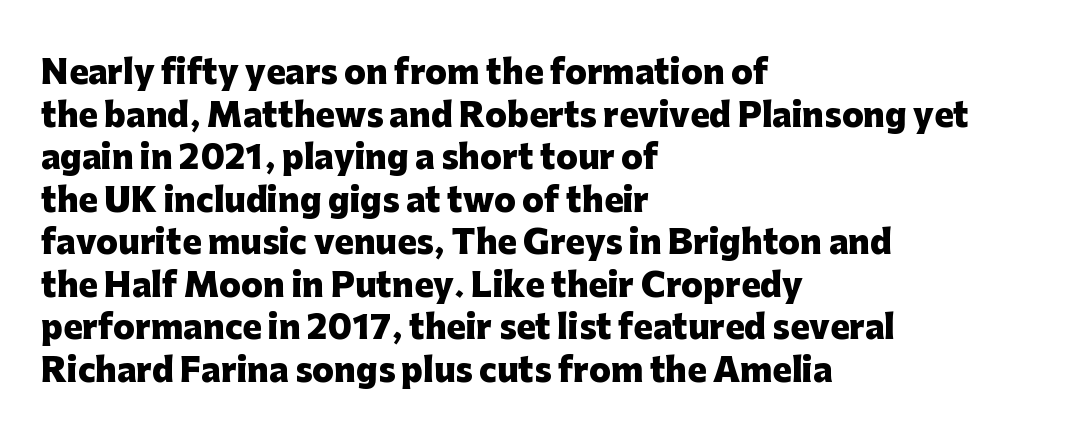
{"serif": "no", "italic": "no", "bold": "yes", "weight": "heavy", "width": "normal", "stroke_contrast": "low", "x_height": "medium", "monospaced": "no", "underline": "no", "align": "left", "line_spacing": "normal", "line_spacing_ratio": 1.33, "letter_spacing": "normal", "letter_spacing_em": 0.0, "glyph_px": 32}
